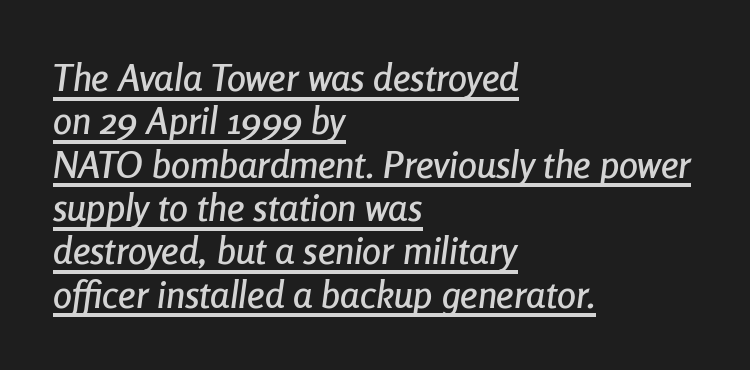
Q: Is the text italic (slanted)? A: Yes, it leans right by about 8 degrees.
Q: Is the text underlined? A: Yes.
Q: How is the paragraph aligned? A: Left-aligned.
Q: Is the spacing between letters normal or unusually wide? A: Normal.
Q: Is the spacing between lines tight, normal or loose? A: Tight.
Q: Width (condensed, normal, or wide)? A: Condensed.
Q: Stroke contrast? A: Low.
Q: x-height? A: Medium.
Q: Monospaced? A: No.
